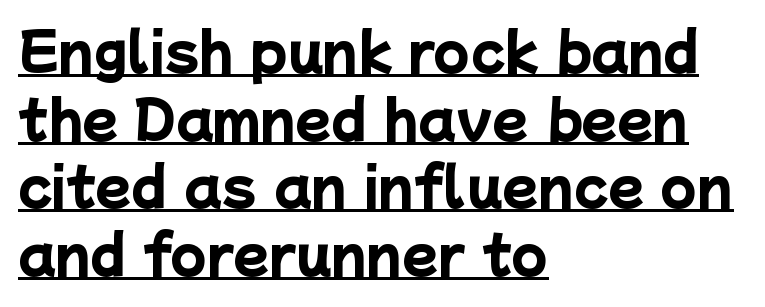
{"serif": "no", "bold": "yes", "weight": "heavy", "width": "normal", "stroke_contrast": "low", "x_height": "medium", "monospaced": "no", "underline": "yes", "align": "left", "line_spacing": "normal", "line_spacing_ratio": 1.3, "letter_spacing": "normal", "letter_spacing_em": 0.0, "glyph_px": 52}
